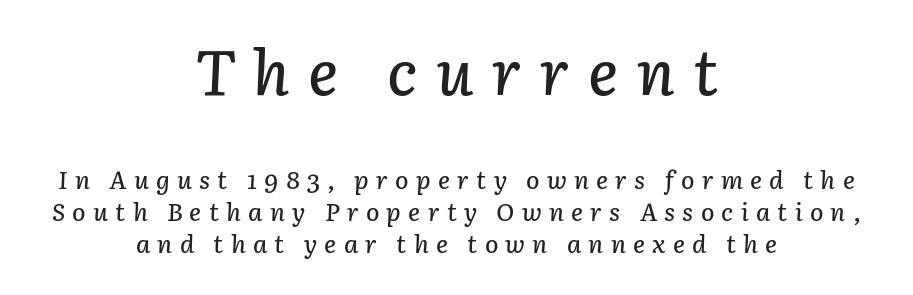
Here the glyphs are tracked loosely, breaking word shapes into spaced letters. Plain, unruled lines of type. Looking at the ascenders, they clearly lean. Evenly set lines give the paragraph a standard silhouette. The rendering shrinks the type as you move from the upper chunk to the lower.
